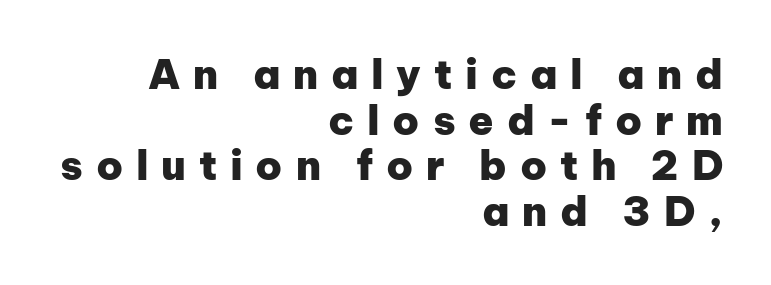
The image shows 41 px heavy sans-serif type, upright; set right-aligned, tight line spacing (1.11x), unusually wide letter spacing (+0.31 em), not underlined; low stroke contrast and a medium x-height.
